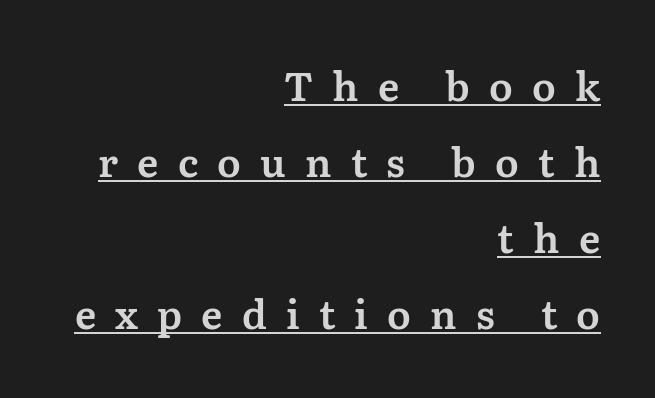
The passage shown is typeset with a serif family. This block would shrink considerably if given ordinary leading; it's expanded now. Spacing verdict: proportional, widths tailored to each character. Glyph-to-glyph distance is far greater than everyday printed text. The text block is weighted toward the right margin, trailing off unevenly leftward. These lines were composed using upright roman letters.
